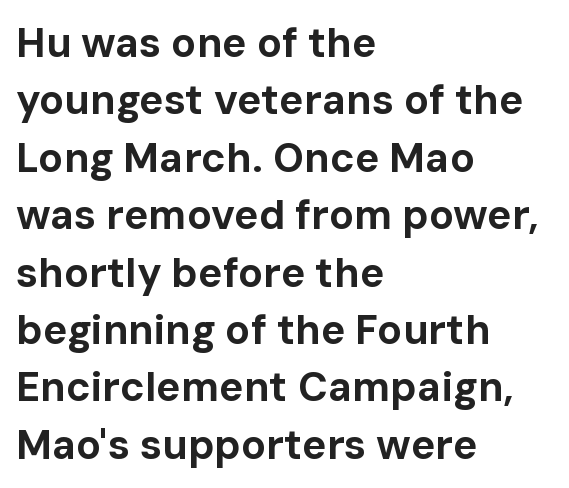
Is this a sans? Yes — the strokes have no serifs. Bold? Absolutely — the strokes are thick and heavy. The horizontal fit of the characters is conventional and even. Is there any slant? The stems are plumb. Proportional: the letters do not fall into vertical columns.
